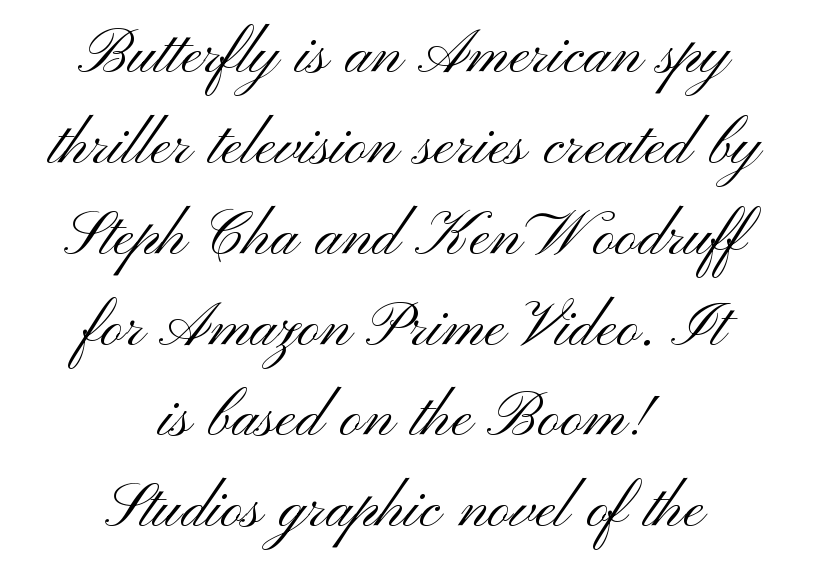
{"serif": "no", "bold": "no", "weight": "light", "width": "wide", "stroke_contrast": "medium", "x_height": "small", "monospaced": "no", "underline": "no", "align": "center", "line_spacing_ratio": 1.18, "letter_spacing": "normal", "letter_spacing_em": 0.0, "glyph_px": 77}
